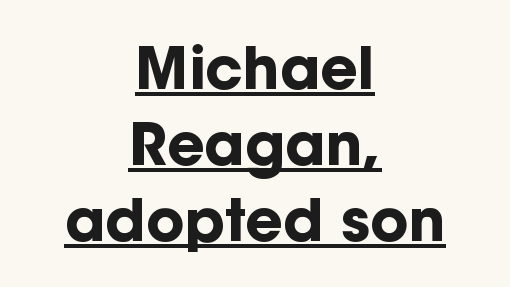
Q: Is the text bold? A: Yes.
Q: Is the text italic (slanted)? A: No, it is upright.
Q: Is the typeface a serif or a sans-serif typeface? A: Sans-serif.
Q: Is the text underlined? A: Yes.
Q: How is the paragraph aligned? A: Centered.
Q: Is the spacing between letters normal or unusually wide? A: Normal.
Q: Is the spacing between lines tight, normal or loose? A: Normal.
Q: Width (condensed, normal, or wide)? A: Normal.
Q: Stroke contrast? A: Low.
Q: x-height? A: Medium.
Q: Monospaced? A: No.
